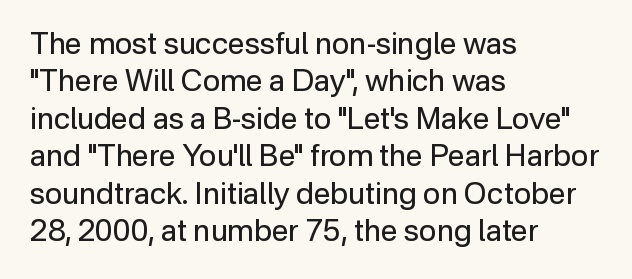
Q: Is the text bold? A: No.
Q: Is the text italic (slanted)? A: No, it is upright.
Q: Is the typeface a serif or a sans-serif typeface? A: Sans-serif.
Q: Is the text underlined? A: No.
Q: How is the paragraph aligned? A: Left-aligned.
Q: Is the spacing between letters normal or unusually wide? A: Normal.
Q: Is the spacing between lines tight, normal or loose? A: Normal.
Q: Width (condensed, normal, or wide)? A: Normal.
Q: Stroke contrast? A: Low.
Q: x-height? A: Medium.
Q: Monospaced? A: No.
